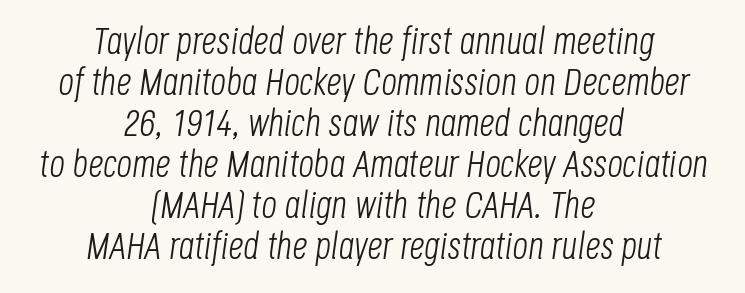
What's the leading like? Squeezed, with rows nearly overlapping. Every row of glyphs is offset so its center matches the block's center. The line texture is even and compact thanks to regular tracking. This is oblique type, the kind used for emphasis or titles. Decoration check: the copy has no underline. Stroke thickness stays within the range of a standard reading face or lighter.
